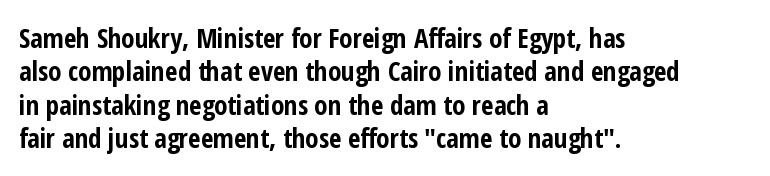
{"italic": "no", "bold": "yes", "underline": "no", "align": "left", "line_spacing_ratio": 1.24, "letter_spacing": "normal", "letter_spacing_em": 0.0, "glyph_px": 27}
